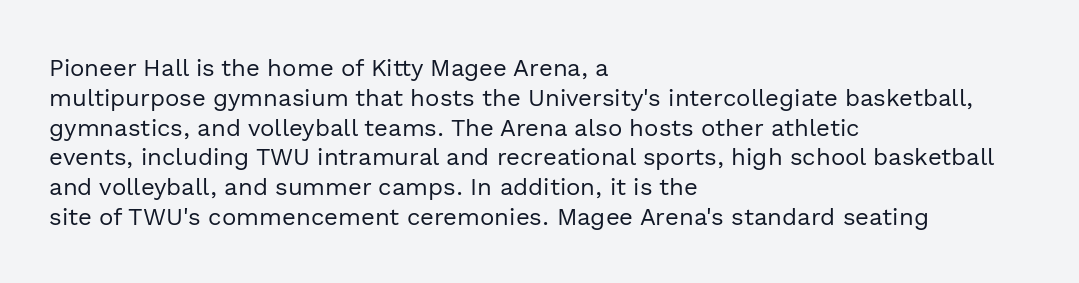
The image shows 24 px text type, upright; set left-aligned, line spacing 1.24x, normal letter spacing, not underlined.
